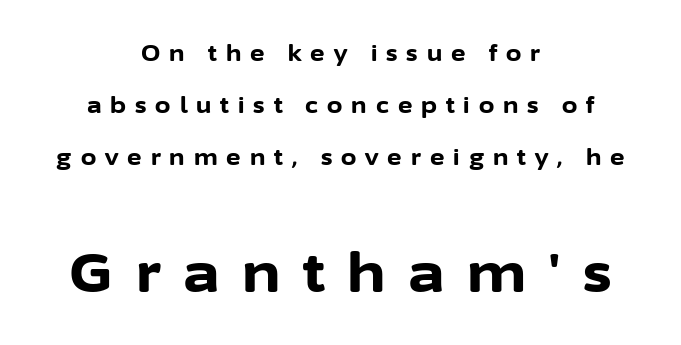
The image shows 55 px bold sans-serif type, upright; set centered, loose line spacing (2.37x), unusually wide letter spacing (+0.41 em), not underlined; the second (bottom) block is 2.5x larger; low stroke contrast and a medium x-height.
